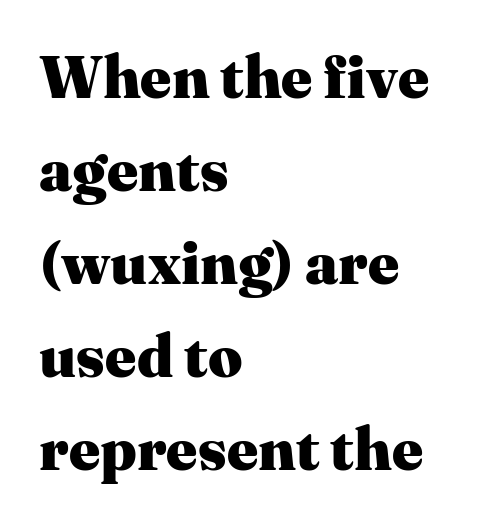
The image shows 60 px heavy serif type, upright; set left-aligned, normal line spacing (1.55x), normal letter spacing, not underlined; medium stroke contrast and a medium x-height.
